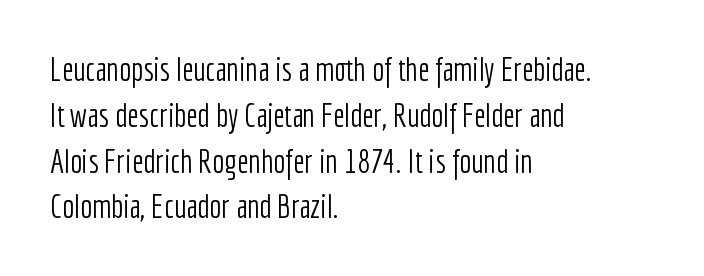
Q: Is the text bold? A: No.
Q: Is the text italic (slanted)? A: No, it is upright.
Q: Is the typeface a serif or a sans-serif typeface? A: Sans-serif.
Q: Is the text underlined? A: No.
Q: How is the paragraph aligned? A: Left-aligned.
Q: Is the spacing between letters normal or unusually wide? A: Normal.
Q: Is the spacing between lines tight, normal or loose? A: Normal.
Q: Width (condensed, normal, or wide)? A: Condensed.
Q: Stroke contrast? A: Low.
Q: x-height? A: Medium.
Q: Monospaced? A: No.
